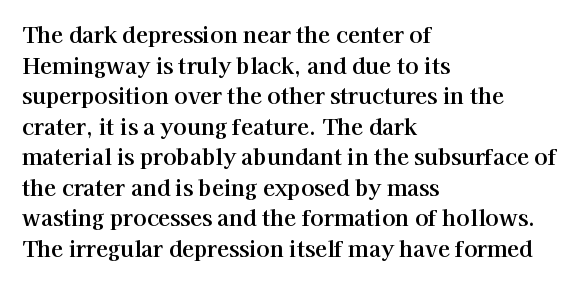
If you drew a line through each stem, it would be perfectly vertical. Honestly, the letter spacing is just normal — you wouldn't notice it. The words here are not underlined. Notice how the passage keeps a crisp vertical edge on the left only. Interline gaps are of average width in this sample.
